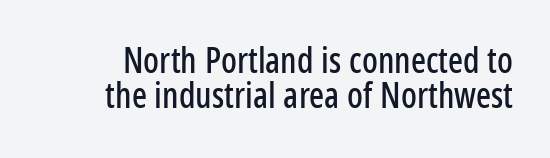
The image shows 35 px condensed sans-serif type, upright; set tight line spacing (1.0x), normal letter spacing, not underlined; low stroke contrast and a medium x-height.
